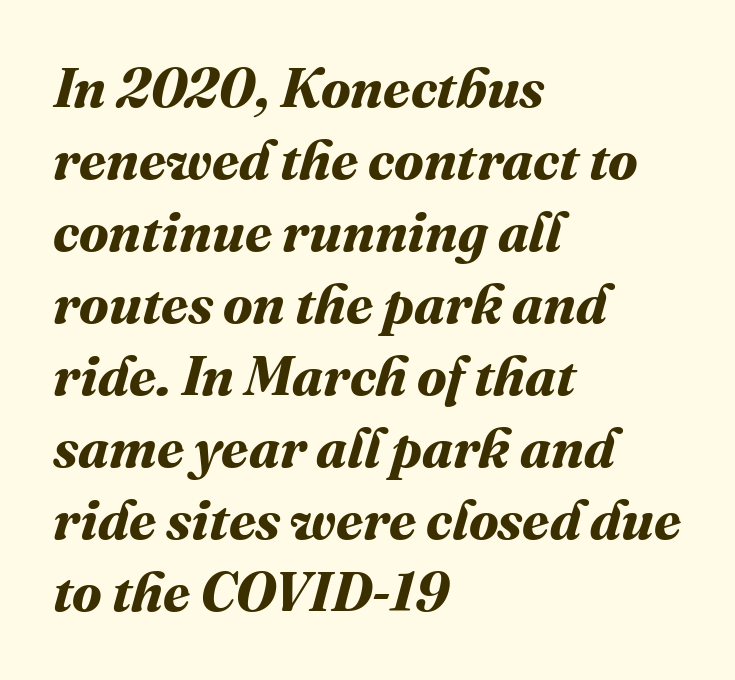
Rule under the text: the space is simply empty. This sample is left-justified, so line endings fall wherever the words run out. The passage shown has conventional tracking throughout. Successive baselines arrive at the customary interval. The strokes are fattened all the way to bold. Varying glyph widths throughout — classic text-font behaviour.
